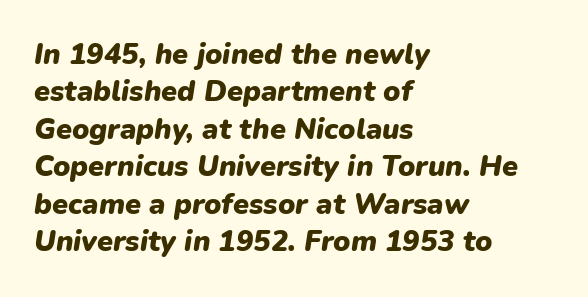
{"italic": "yes", "lean": "right", "slant_degrees": 9, "bold": "yes", "weight": "heavy", "width": "normal", "stroke_contrast": "low", "x_height": "medium", "monospaced": "no", "underline": "no", "align": "left", "line_spacing": "normal", "line_spacing_ratio": 1.29, "letter_spacing": "normal", "letter_spacing_em": 0.0, "glyph_px": 29}
